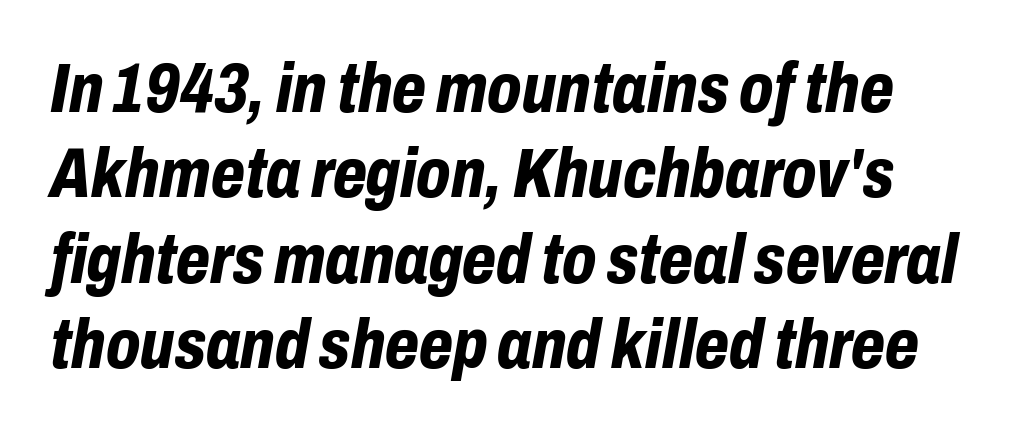
{"italic": "yes", "lean": "right", "slant_degrees": 10, "bold": "yes", "weight": "bold", "width": "condensed", "stroke_contrast": "low", "x_height": "medium", "monospaced": "no", "underline": "no", "line_spacing_ratio": 1.22, "letter_spacing": "normal", "letter_spacing_em": 0.0, "glyph_px": 70}
